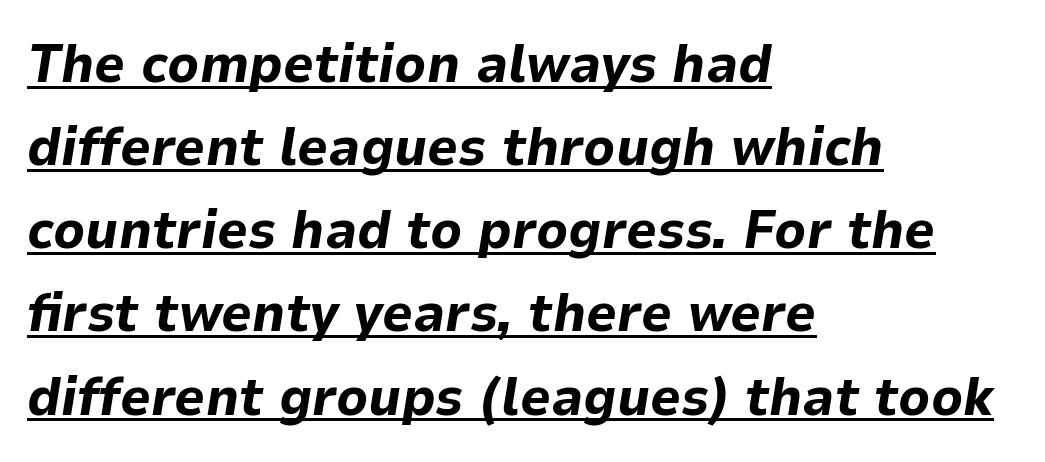
The image shows 54 px bold type, italic (leaning right); set left-aligned, normal line spacing (1.54x), normal letter spacing, underlined; low stroke contrast and a medium x-height.
